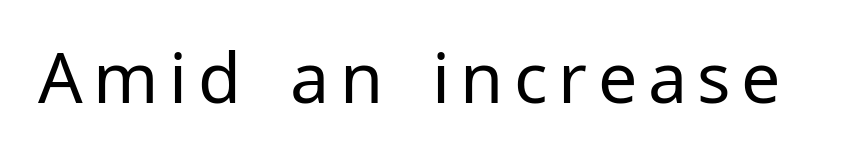
Q: Is the text bold? A: No.
Q: Is the text italic (slanted)? A: No, it is upright.
Q: Is the typeface a serif or a sans-serif typeface? A: Sans-serif.
Q: Is the text underlined? A: No.
Q: Width (condensed, normal, or wide)? A: Normal.
Q: Stroke contrast? A: Low.
Q: x-height? A: Medium.
Q: Monospaced? A: No.
